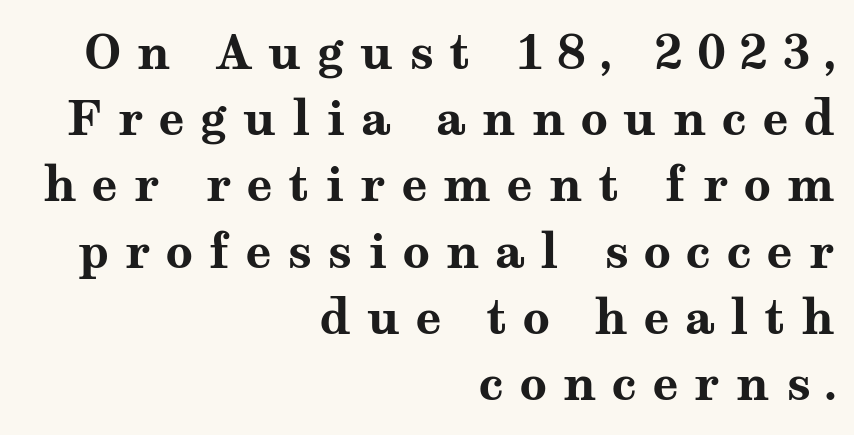
Q: Is the text bold? A: Yes.
Q: Is the text italic (slanted)? A: No, it is upright.
Q: Is the typeface a serif or a sans-serif typeface? A: Serif.
Q: Is the text underlined? A: No.
Q: How is the paragraph aligned? A: Right-aligned.
Q: Is the spacing between letters normal or unusually wide? A: Unusually wide.
Q: Is the spacing between lines tight, normal or loose? A: Normal.
Q: Width (condensed, normal, or wide)? A: Wide.
Q: Stroke contrast? A: Medium.
Q: x-height? A: Medium.
Q: Monospaced? A: No.
